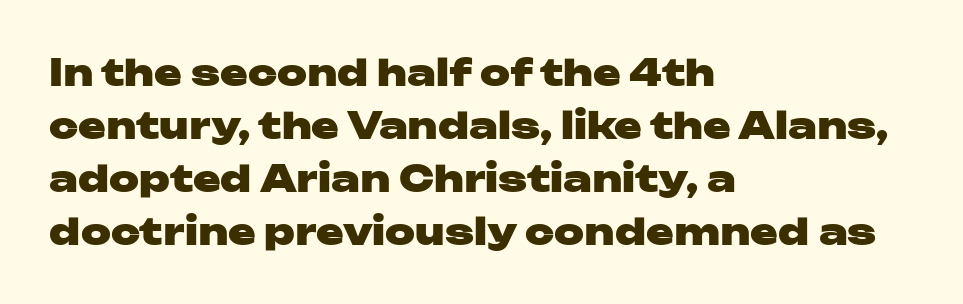
The image shows 37 px heavy, wide sans-serif type, upright; set left-aligned, normal line spacing (1.43x), normal letter spacing, not underlined; low stroke contrast and a medium x-height.
